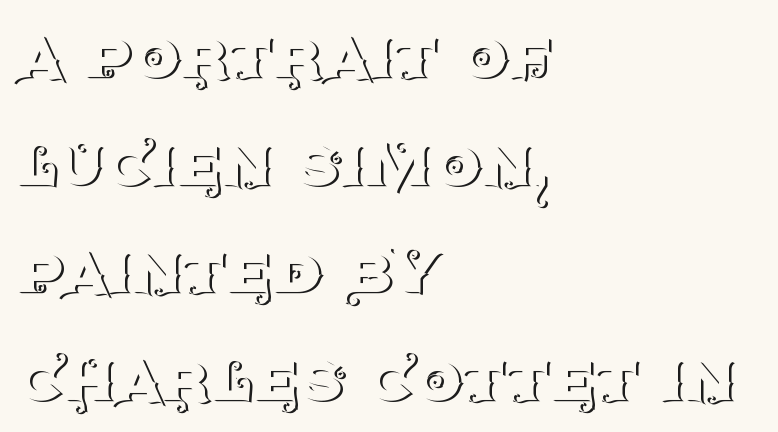
The image shows 78 px thin serif type, upright; set left-aligned, normal line spacing (1.38x), normal letter spacing, not underlined; medium stroke contrast and a large x-height.
